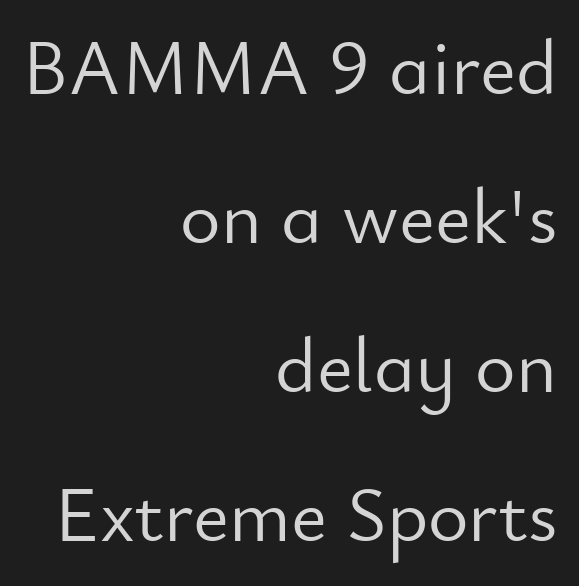
Q: Is the text bold? A: No.
Q: Is the text italic (slanted)? A: No, it is upright.
Q: Is the typeface a serif or a sans-serif typeface? A: Sans-serif.
Q: Is the text underlined? A: No.
Q: How is the paragraph aligned? A: Right-aligned.
Q: Is the spacing between letters normal or unusually wide? A: Normal.
Q: Is the spacing between lines tight, normal or loose? A: Loose.
Q: Width (condensed, normal, or wide)? A: Normal.
Q: Stroke contrast? A: Low.
Q: x-height? A: Small.
Q: Monospaced? A: No.
